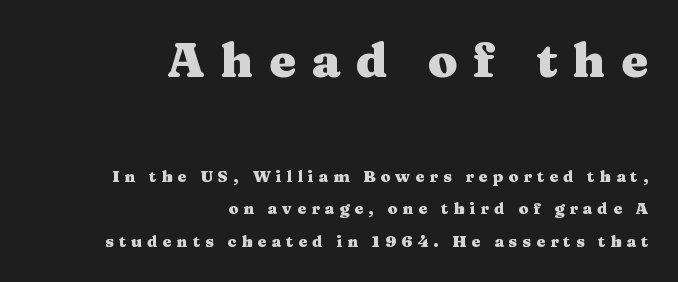
The image shows 48 px heavy, wide serif type, upright; set right-aligned, loose line spacing (2.03x), unusually wide letter spacing (+0.32 em), not underlined; the first (top) block is 3.0x larger; medium stroke contrast and a medium x-height.
